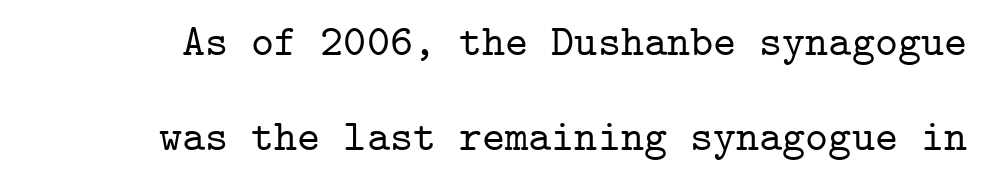
Note: serifs present on the glyphs. Compared with typical body copy, the letter spacing here is the same. The space between consecutive lines is lavish. The letters stand straight up with perfectly vertical stems. Clear beneath every line of the passage. Every character here occupies the same horizontal width, giving the sample a typewriter-like rhythm.
